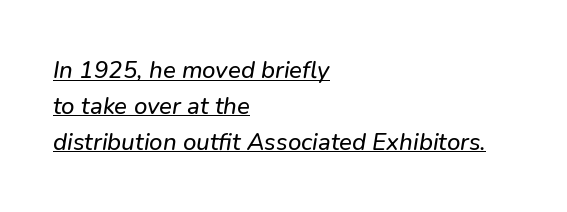
Q: Is the text italic (slanted)? A: Yes, it leans right by about 9 degrees.
Q: Is the text underlined? A: Yes.
Q: How is the paragraph aligned? A: Left-aligned.
Q: Is the spacing between letters normal or unusually wide? A: Normal.
Q: Is the spacing between lines tight, normal or loose? A: Normal.
